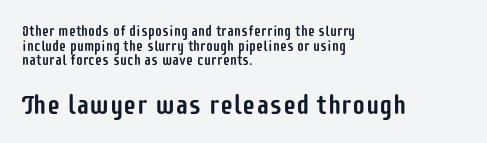
{"italic": "no", "underline": "no", "align": "left", "line_spacing": "tight", "line_spacing_ratio": 1.05, "letter_spacing": "normal", "letter_spacing_em": 0.0, "larger_block": "second", "size_ratio": 1.93, "glyph_px": 27}
